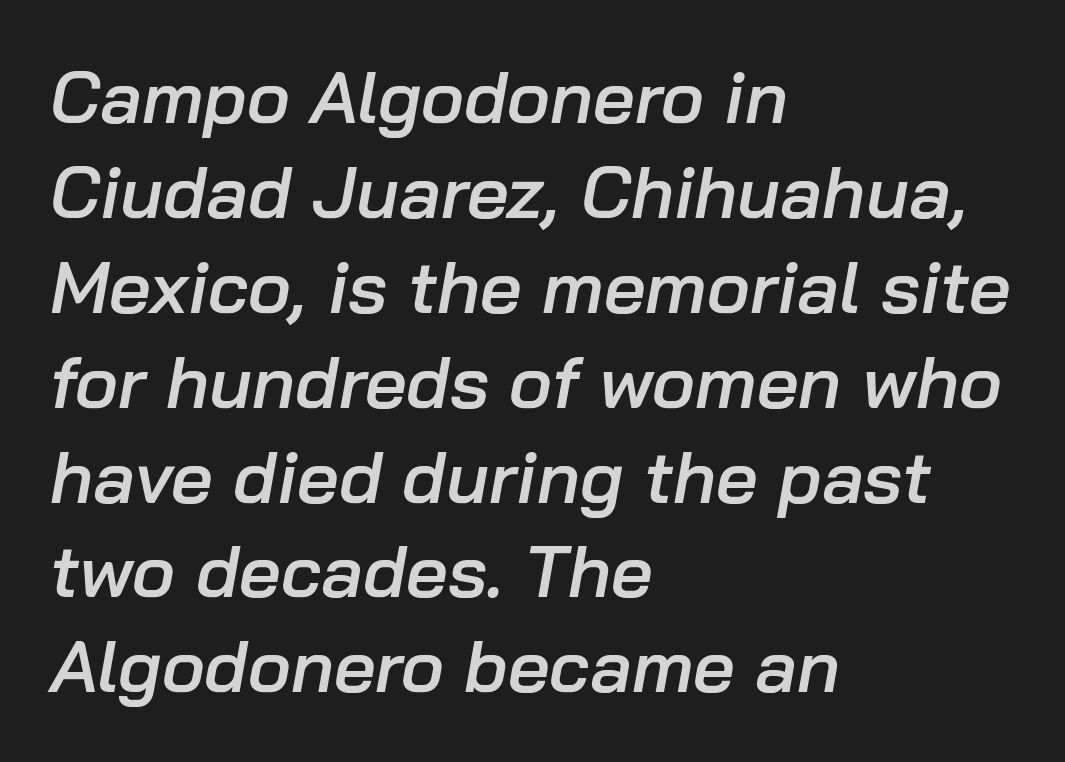
Horizontal bands of white between lines are of average thickness. Each row of text sits above clean, open space. This sample has the flowing, uneven cadence of proportional lettering. Notice how the passage keeps a crisp vertical edge on the left only.
